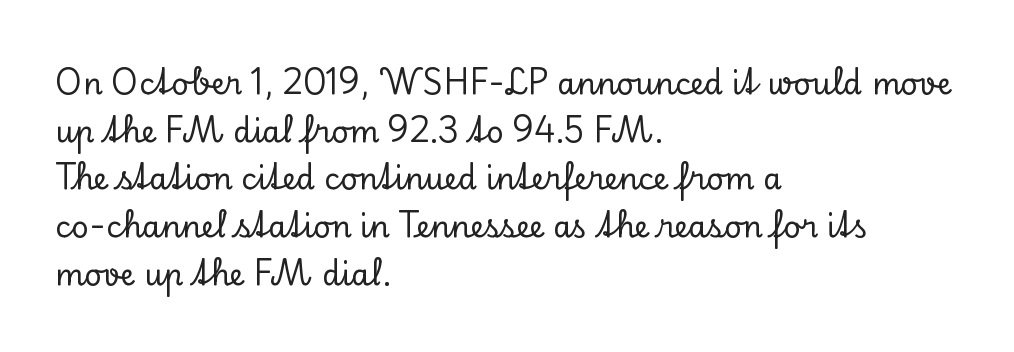
{"italic": "no", "width": "normal", "stroke_contrast": "low", "x_height": "small", "monospaced": "no", "underline": "no", "align": "left", "line_spacing": "normal", "line_spacing_ratio": 1.59, "letter_spacing": "normal", "letter_spacing_em": 0.0, "glyph_px": 30}
